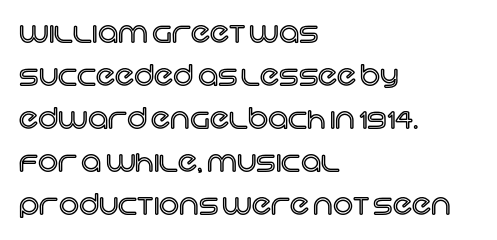
The image shows 28 px text type, upright; set left-aligned, normal line spacing (1.54x), normal letter spacing, not underlined; a large x-height.
